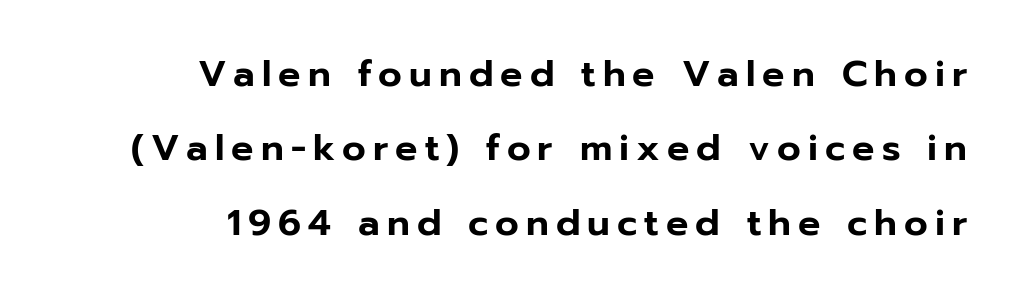
Q: Is the text italic (slanted)? A: No, it is upright.
Q: Is the typeface a serif or a sans-serif typeface? A: Sans-serif.
Q: Is the text underlined? A: No.
Q: How is the paragraph aligned? A: Right-aligned.
Q: Is the spacing between lines tight, normal or loose? A: Loose.
Q: Width (condensed, normal, or wide)? A: Normal.
Q: Stroke contrast? A: Low.
Q: x-height? A: Medium.
Q: Monospaced? A: No.
